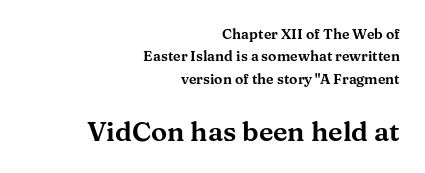
Q: Is the text italic (slanted)? A: No, it is upright.
Q: Is the text underlined? A: No.
Q: How is the paragraph aligned? A: Right-aligned.
Q: Is the spacing between letters normal or unusually wide? A: Normal.
Q: Is the spacing between lines tight, normal or loose? A: Normal.
Q: Which block of text is set in a larger size, the first (top) or the second (bottom)? A: The second (bottom) one.
